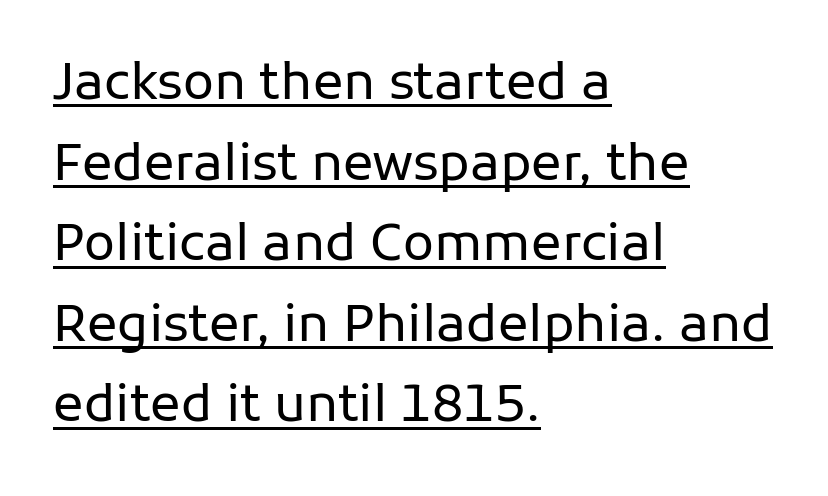
The image shows 51 px regular-weight sans-serif type, upright; set left-aligned, normal line spacing (1.58x), normal letter spacing, underlined; low stroke contrast and a medium x-height.
